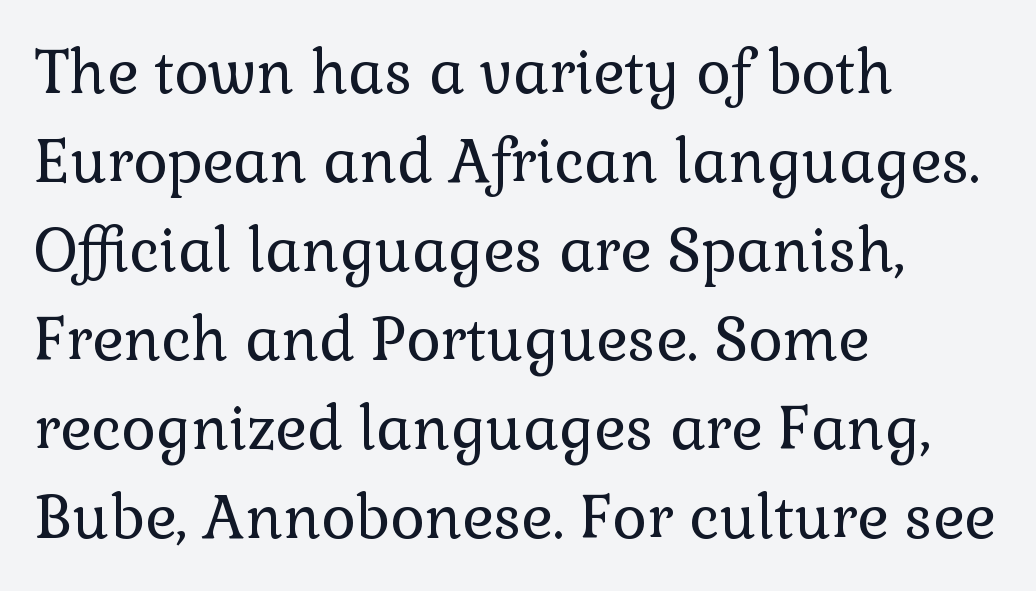
The image shows 59 px regular-weight serif type, upright; set left-aligned, normal line spacing (1.51x), normal letter spacing, not underlined; a medium x-height.
